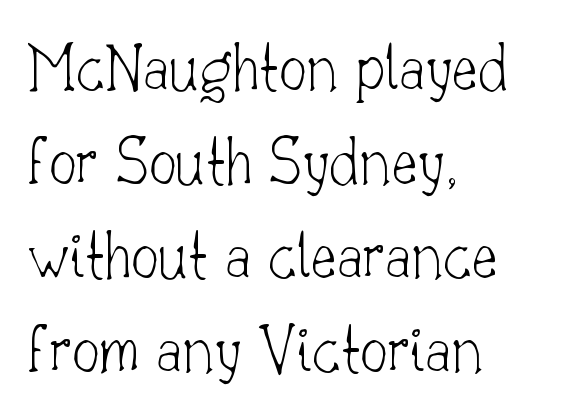
These lines stack with their left ends in a neat column. Glance below the letters and you will spot only blank space. You could call the tracking neutral — neither tight nor loose. Varying glyph widths throughout — classic text-font behaviour. The font sits on the lighter half of the weight spectrum, regular included.
